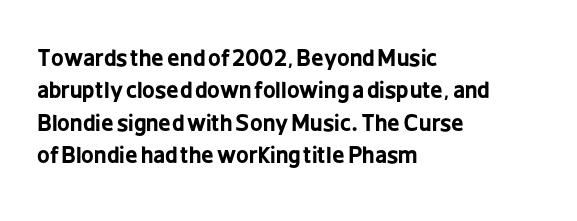
This block has exactly the height ordinary leading produces. A roman cut, with each character standing at attention. Typesetter's note: full bold, strokes at maximum text heaviness. The rendering anchors every line to the left-hand side.
